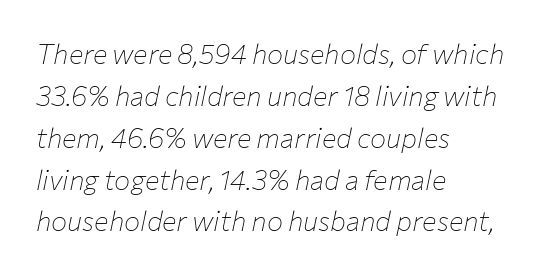
Q: Is the text bold? A: No.
Q: Is the text italic (slanted)? A: Yes, it leans right by about 12 degrees.
Q: Is the text underlined? A: No.
Q: How is the paragraph aligned? A: Left-aligned.
Q: Is the spacing between letters normal or unusually wide? A: Normal.
Q: Is the spacing between lines tight, normal or loose? A: Normal.
